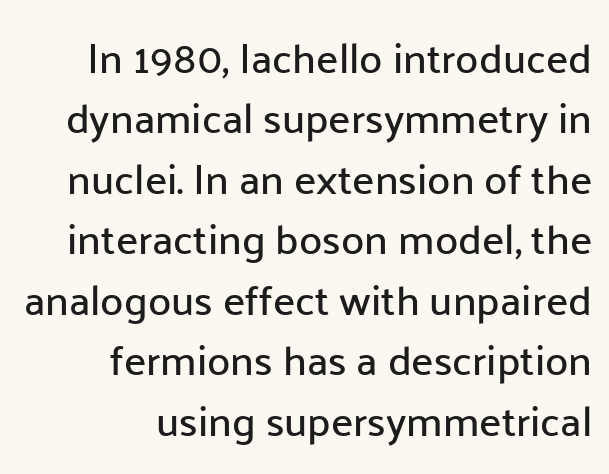
Q: Is the text italic (slanted)? A: No, it is upright.
Q: Is the typeface a serif or a sans-serif typeface? A: Sans-serif.
Q: Is the text underlined? A: No.
Q: How is the paragraph aligned? A: Right-aligned.
Q: Is the spacing between letters normal or unusually wide? A: Normal.
Q: Is the spacing between lines tight, normal or loose? A: Normal.
Q: Width (condensed, normal, or wide)? A: Normal.
Q: Stroke contrast? A: Low.
Q: x-height? A: Medium.
Q: Monospaced? A: No.
